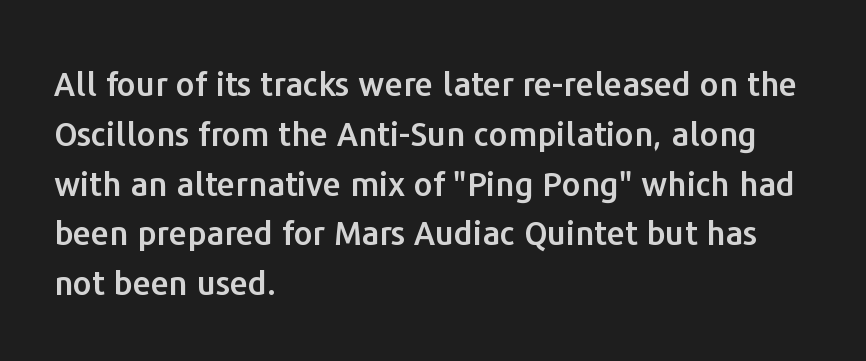
The image shows 33 px sans-serif type, upright; set left-aligned, normal line spacing (1.51x), normal letter spacing, not underlined; low stroke contrast and a medium x-height.
